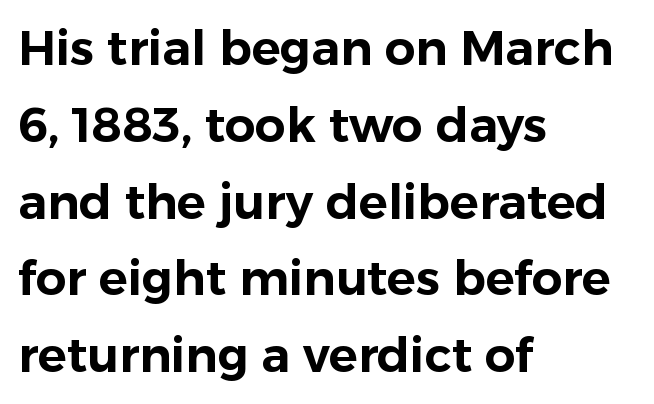
Q: Is the text italic (slanted)? A: No, it is upright.
Q: Is the typeface a serif or a sans-serif typeface? A: Sans-serif.
Q: Is the text underlined? A: No.
Q: How is the paragraph aligned? A: Left-aligned.
Q: Is the spacing between letters normal or unusually wide? A: Normal.
Q: Is the spacing between lines tight, normal or loose? A: Normal.
Q: Width (condensed, normal, or wide)? A: Normal.
Q: Stroke contrast? A: Low.
Q: x-height? A: Medium.
Q: Monospaced? A: No.
